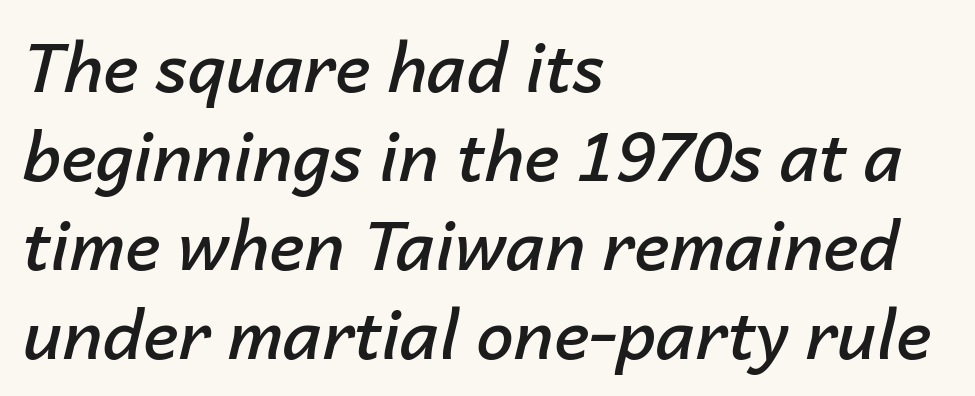
Nobody touched the tracking dial on this one. The lines are quadded left. Rows of type keep a routine distance in the vertical direction. Notice how the stems are inclined rather than vertical — that's the hallmark of italics. Think of a printed novel: that variable character pitch is what you see here.
